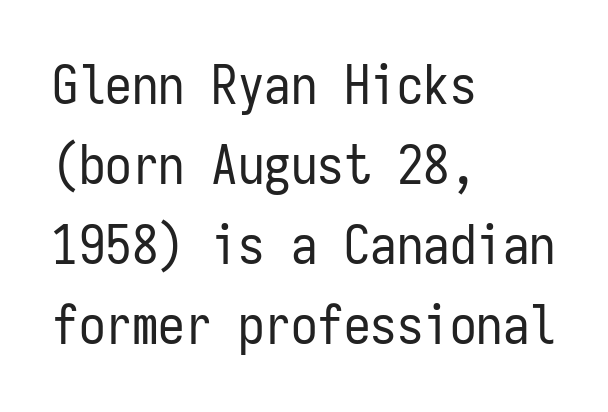
The rendering uses a moderate line-height, typical for paragraphs. The specimen reads as upright at a glance. The rag falls on the right side of this text block. A quiet, ordinary-to-light weight characterises the typeface. Nothing sits at the stroke ends, so this counts as sans-serif. The gap between lines stays unmarked.
